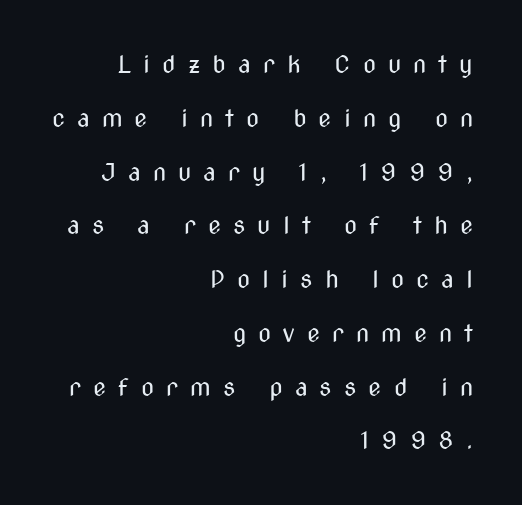
Q: Is the text bold? A: No.
Q: Is the text italic (slanted)? A: No, it is upright.
Q: Is the text underlined? A: No.
Q: How is the paragraph aligned? A: Right-aligned.
Q: Is the spacing between letters normal or unusually wide? A: Unusually wide.
Q: Is the spacing between lines tight, normal or loose? A: Loose.
